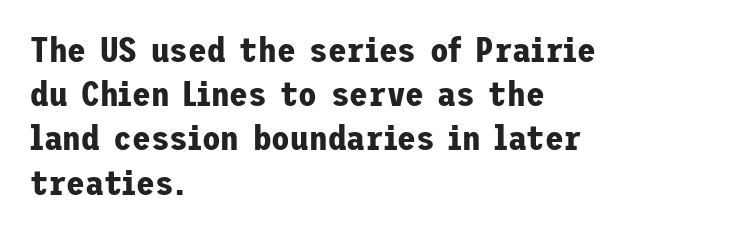
The space directly below the letters is spotless. The characters look thick and weighty, a clear bold. The face used here is a sans, in the tradition of grotesques and geometrics. The leading is moderate, giving the passage an even texture.
